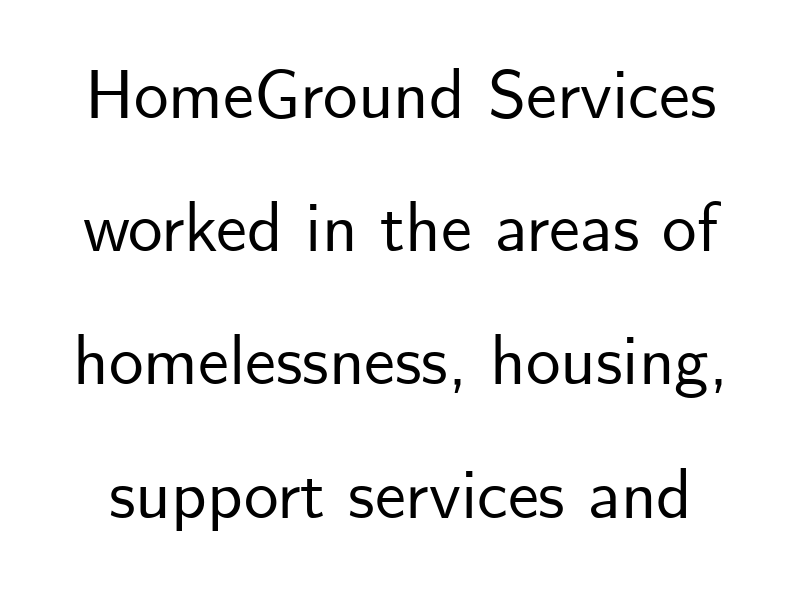
Q: Is the text italic (slanted)? A: No, it is upright.
Q: Is the typeface a serif or a sans-serif typeface? A: Sans-serif.
Q: Is the text underlined? A: No.
Q: Is the spacing between letters normal or unusually wide? A: Normal.
Q: Is the spacing between lines tight, normal or loose? A: Loose.
Q: Width (condensed, normal, or wide)? A: Normal.
Q: Stroke contrast? A: Low.
Q: x-height? A: Small.
Q: Monospaced? A: No.
